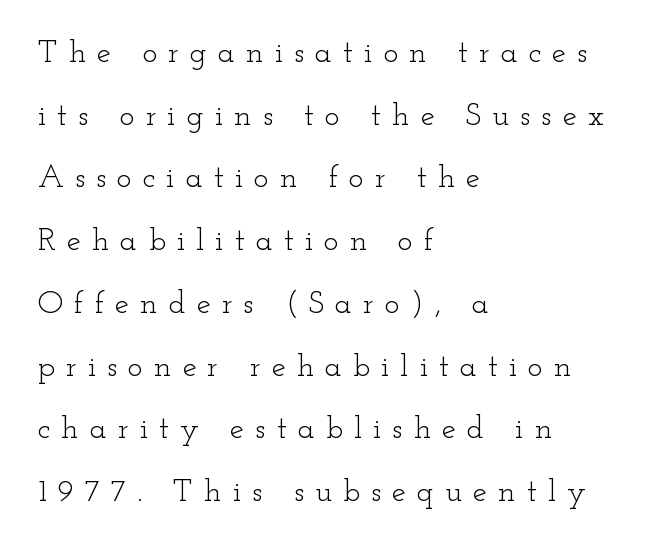
Vertical spacing — loose. This sample uses expanded letter spacing, leaving extra air between glyphs. I'd call this a serif setting — the letters wear small feet. The rag falls on the right side of this text block. This is the regular roman posture of the typeface. Varying glyph widths throughout — classic text-font behaviour.
